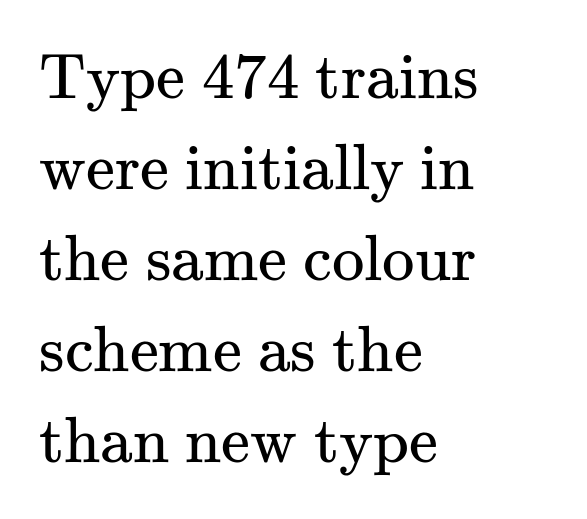
Letters rest on an invisible, unmarked baseline. Nothing heavy about these letters — not bold at all. Does the copy run flush right? No — it runs flush left. The rendering keeps characters at their native spacing.
